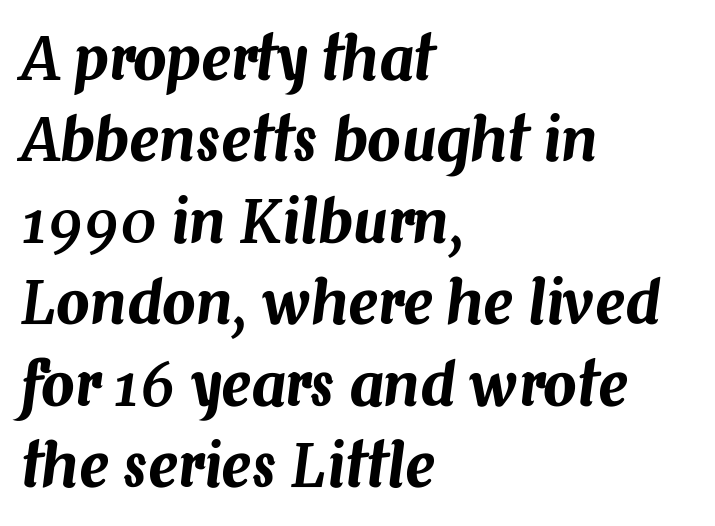
The specimen reads as italic at a glance. Successive baselines arrive at the customary interval. Glyph-to-glyph distance matches everyday printed text. Alignment: flush left.
